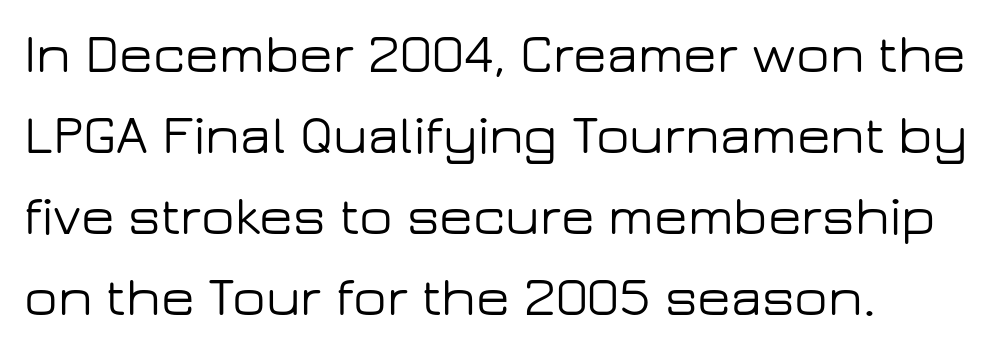
{"serif": "no", "italic": "no", "width": "wide", "stroke_contrast": "low", "x_height": "medium", "monospaced": "no", "underline": "no", "align": "left", "line_spacing": "normal", "line_spacing_ratio": 1.47, "letter_spacing": "normal", "letter_spacing_em": 0.0, "glyph_px": 55}
